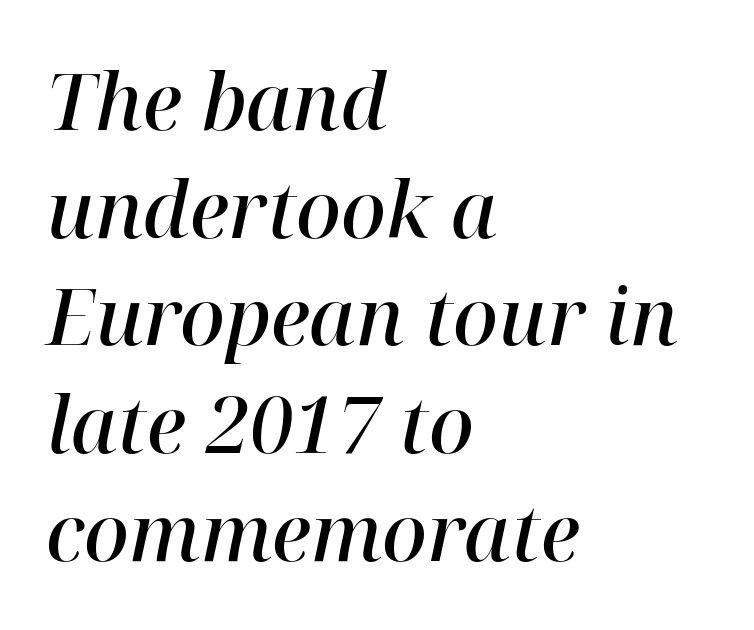
The image shows 78 px semibold serif type, italic (leaning right); set left-aligned, normal line spacing (1.38x), normal letter spacing, not underlined; high stroke contrast and a medium x-height.
